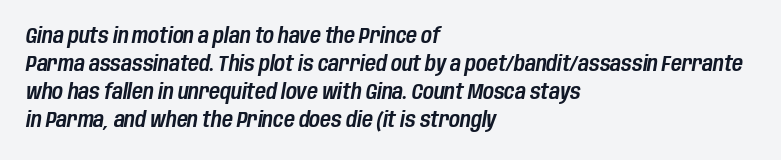
The space between consecutive lines is moderate. The baseline area is clear. This sample uses an oblique cut, with every glyph tilted off the vertical. Notice how the passage keeps a crisp vertical edge on the left only. Honestly, the letter spacing is just normal — you wouldn't notice it.
